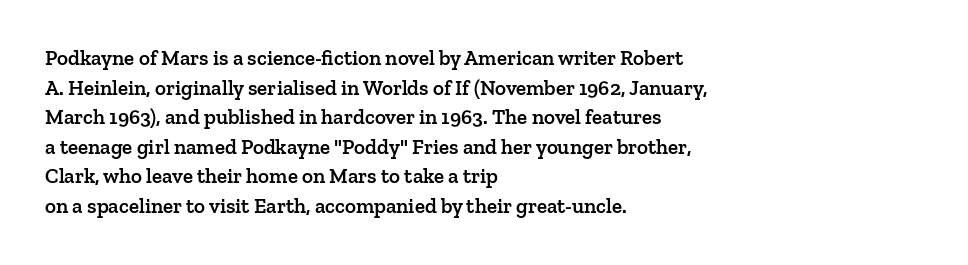
{"italic": "no", "bold": "semi", "underline": "no", "align": "left", "line_spacing": "normal", "line_spacing_ratio": 1.41, "letter_spacing": "normal", "letter_spacing_em": 0.0, "glyph_px": 21}
